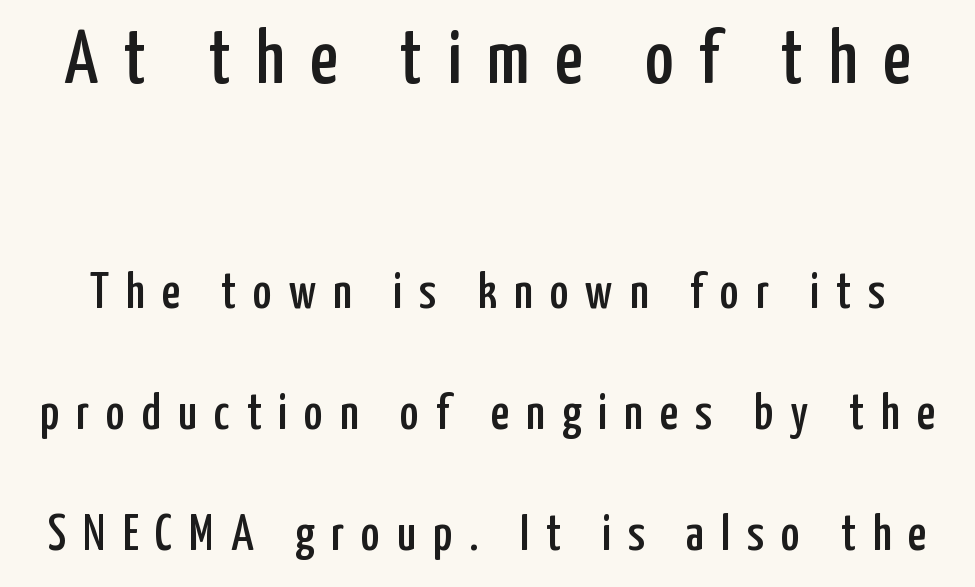
The image shows 77 px condensed sans-serif type, upright; set loose line spacing (2.37x), unusually wide letter spacing (+0.33 em), not underlined; the first (top) block is 1.51x larger; low stroke contrast and a medium x-height.
